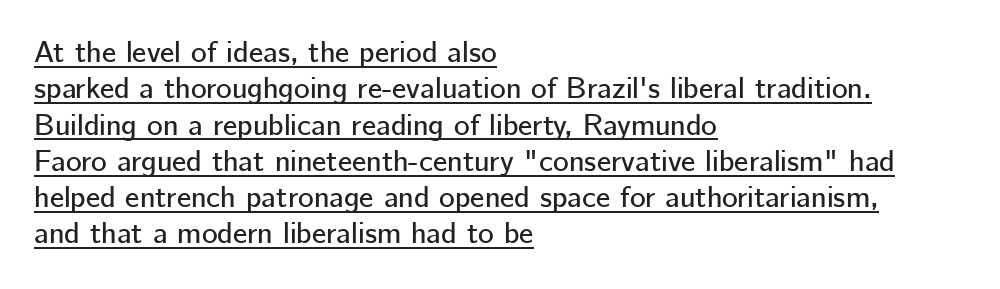
Q: Is the text italic (slanted)? A: No, it is upright.
Q: Is the typeface a serif or a sans-serif typeface? A: Sans-serif.
Q: Is the text underlined? A: Yes.
Q: How is the paragraph aligned? A: Left-aligned.
Q: Is the spacing between letters normal or unusually wide? A: Normal.
Q: Width (condensed, normal, or wide)? A: Normal.
Q: Stroke contrast? A: Low.
Q: x-height? A: Medium.
Q: Monospaced? A: No.
